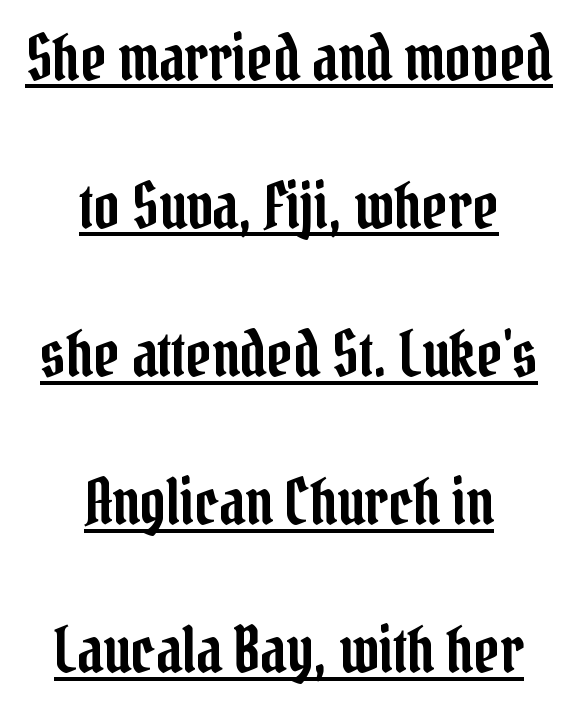
The letters advance in unequal steps, a hallmark of proportional type. Between one letter and the next there's only the usual sliver of space. In designer terms, the underline attribute is active on this setting. Each line is balanced around a shared central axis.
